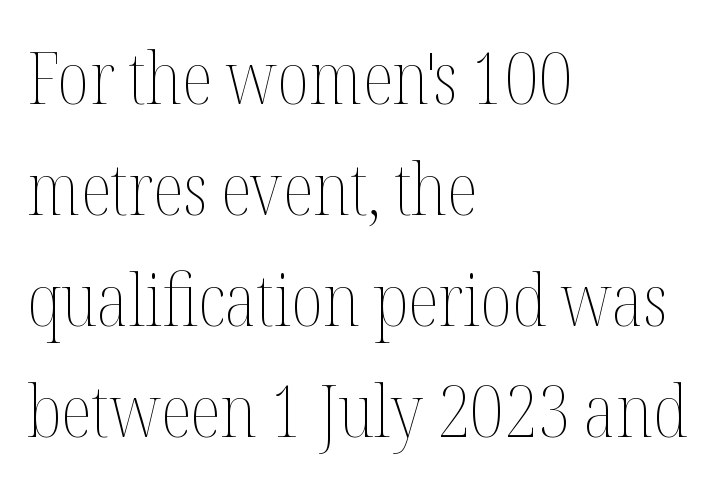
Q: Is the text bold? A: No.
Q: Is the text italic (slanted)? A: No, it is upright.
Q: Is the text underlined? A: No.
Q: How is the paragraph aligned? A: Left-aligned.
Q: Is the spacing between letters normal or unusually wide? A: Normal.
Q: Is the spacing between lines tight, normal or loose? A: Normal.
Q: Width (condensed, normal, or wide)? A: Condensed.
Q: Stroke contrast? A: Medium.
Q: x-height? A: Medium.
Q: Monospaced? A: No.
